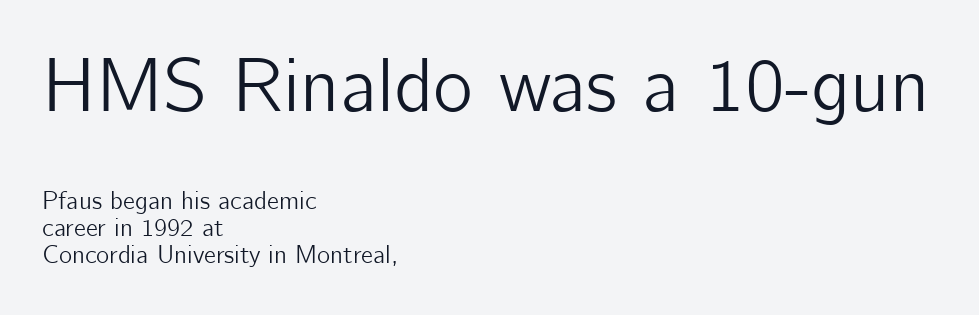
{"serif": "no", "italic": "no", "width": "normal", "stroke_contrast": "low", "x_height": "medium", "monospaced": "no", "underline": "no", "align": "left", "line_spacing": "tight", "line_spacing_ratio": 1.09, "letter_spacing": "normal", "letter_spacing_em": 0.0, "larger_block": "first", "size_ratio": 3.04, "glyph_px": 76}
